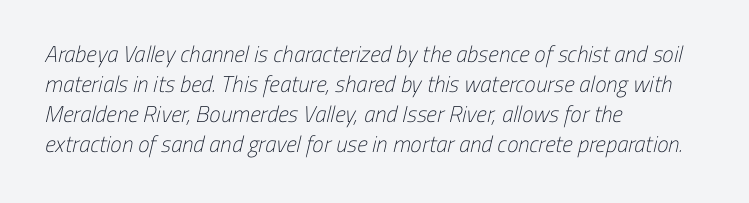
The gaps between neighbouring characters are ordinary and unremarkable. Left-aligned paragraph, ragged on the right. Weight: in the light-to-regular range. Honestly, there is no underline to notice here at all. These lines sit exactly where default settings would place them.
